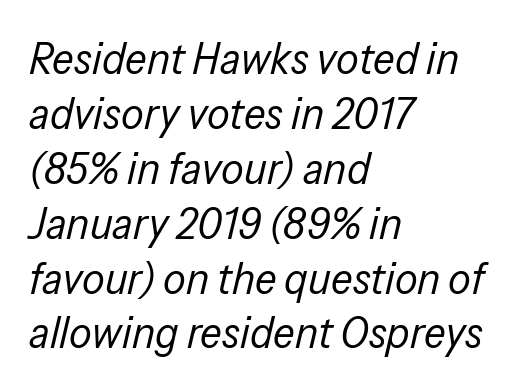
{"italic": "yes", "lean": "right", "slant_degrees": 13, "bold": "no", "weight": "regular", "width": "condensed", "stroke_contrast": "low", "x_height": "medium", "monospaced": "no", "underline": "no", "align": "left", "line_spacing_ratio": 1.22, "letter_spacing": "normal", "letter_spacing_em": 0.0, "glyph_px": 45}
